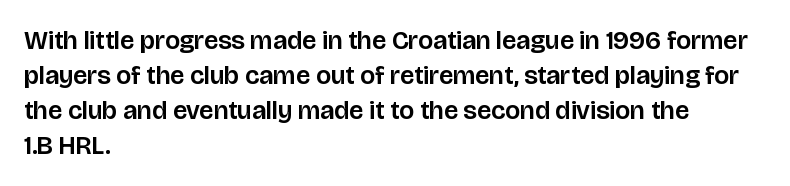
The image shows 26 px text type, upright; set left-aligned, normal line spacing (1.34x), normal letter spacing, not underlined.
